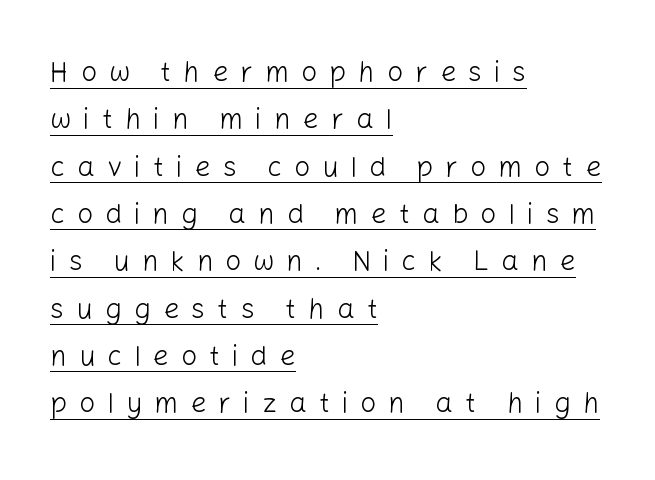
Classification — sans serif. In terms of leading, this rendering sits right in the middle. The words here are underlined. Italic? Not at all — the glyphs are vertical. Reading down the block, your eye returns to a fixed left position each line. Think of a printed novel: that variable character pitch is what you see here.
